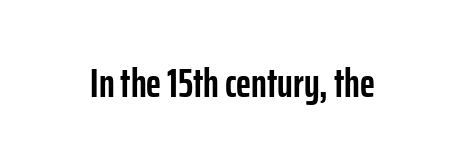
The typography opts for an upright posture over an oblique one. How are the letters spaced? Ordinarily, with no added tracking. This is sans-serif lettering, the kind often seen on screens and signage. Each letter keeps its own natural width here, so spacing adapts to shape.
